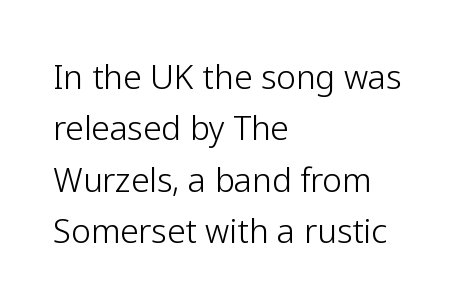
The face used here is proportionally spaced, like ordinary book or web type. The typeface chosen for these lines omits serifs. The passage shown is not bold in any degree. A clean baseline with only descenders dipping below it. The setting favours the left margin, as ordinary paragraphs usually do.
